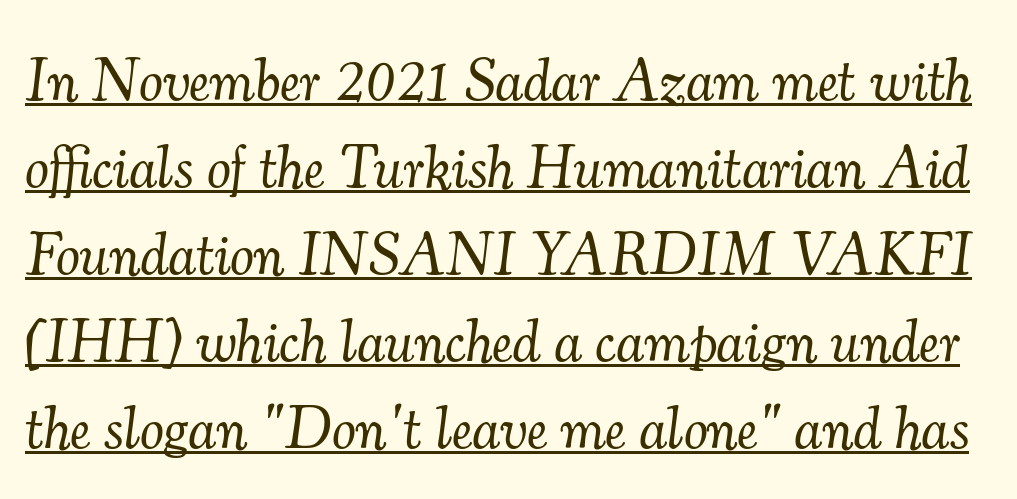
Q: Is the text bold? A: No.
Q: Is the text italic (slanted)? A: Yes, it leans right by about 7 degrees.
Q: Is the typeface a serif or a sans-serif typeface? A: Serif.
Q: Is the text underlined? A: Yes.
Q: Is the spacing between letters normal or unusually wide? A: Normal.
Q: Is the spacing between lines tight, normal or loose? A: Normal.
Q: Width (condensed, normal, or wide)? A: Normal.
Q: Stroke contrast? A: Medium.
Q: x-height? A: Small.
Q: Monospaced? A: No.
